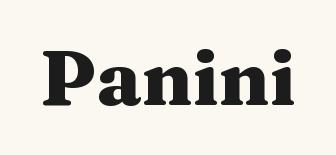
{"serif": "yes", "italic": "no", "bold": "yes", "weight": "heavy", "width": "wide", "stroke_contrast": "medium", "x_height": "medium", "monospaced": "no", "underline": "no", "letter_spacing": "normal", "letter_spacing_em": 0.0, "glyph_px": 76}
